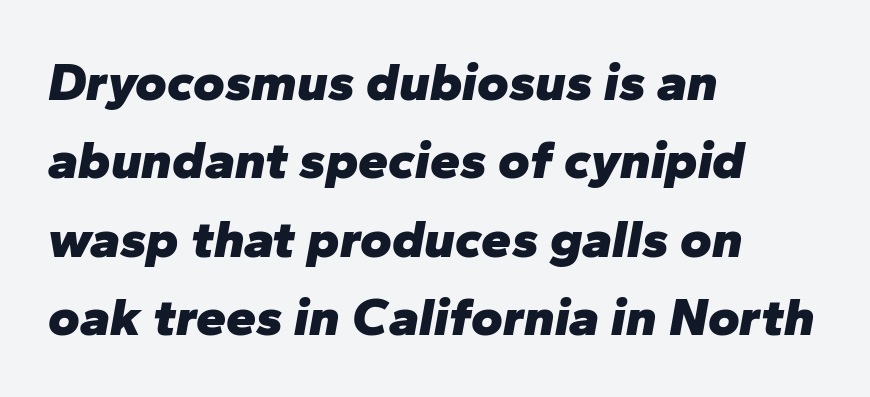
The glyphs have the mass of a bold cut. Alignment: flush left. Type without underlining. Honestly, the row spacing looks completely unremarkable. Caption: standard tracking, unaltered. The face used here has a pronounced slope to its letters.
